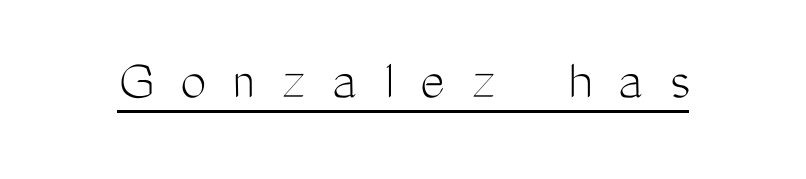
{"serif": "no", "italic": "no", "bold": "no", "weight": "light", "width": "condensed", "stroke_contrast": "medium", "x_height": "medium", "monospaced": "no", "underline": "yes", "letter_spacing": "wide", "letter_spacing_em": 0.46, "glyph_px": 58}
